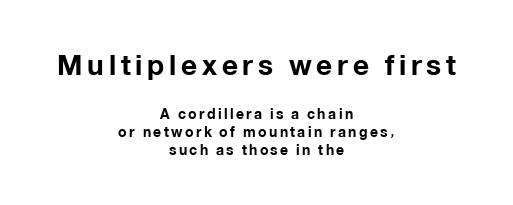
Q: Is the text bold? A: Yes.
Q: Is the text italic (slanted)? A: No, it is upright.
Q: Is the typeface a serif or a sans-serif typeface? A: Sans-serif.
Q: Is the text underlined? A: No.
Q: How is the paragraph aligned? A: Centered.
Q: Is the spacing between lines tight, normal or loose? A: Normal.
Q: Which block of text is set in a larger size, the first (top) or the second (bottom)? A: The first (top) one.
Q: Width (condensed, normal, or wide)? A: Normal.
Q: Stroke contrast? A: Low.
Q: x-height? A: Medium.
Q: Monospaced? A: No.
